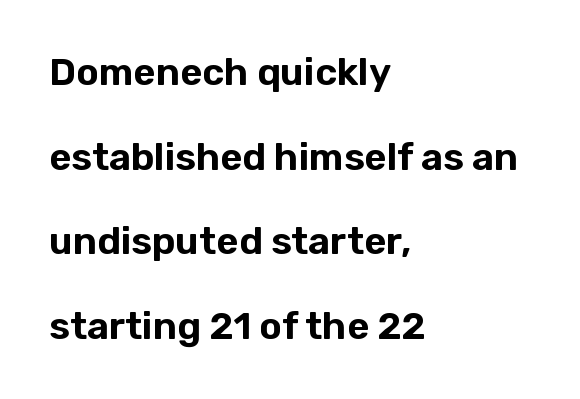
Letters rest on an invisible, unmarked baseline. Which margin do the lines hug? The left one — the right edge is uneven. Serif or sans? Sans — the stroke terminals are bare. This is the regular roman posture of the typeface. Tracking value appears to be zero — textbook default spacing.
